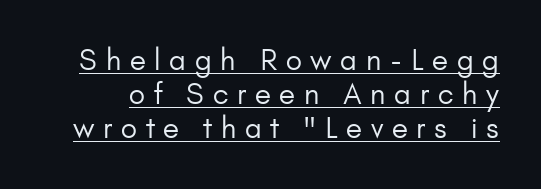
The image shows 28 px regular-weight sans-serif type, upright; set line spacing 1.22x, unusually wide letter spacing (+0.31 em), underlined; low stroke contrast and a small x-height.
